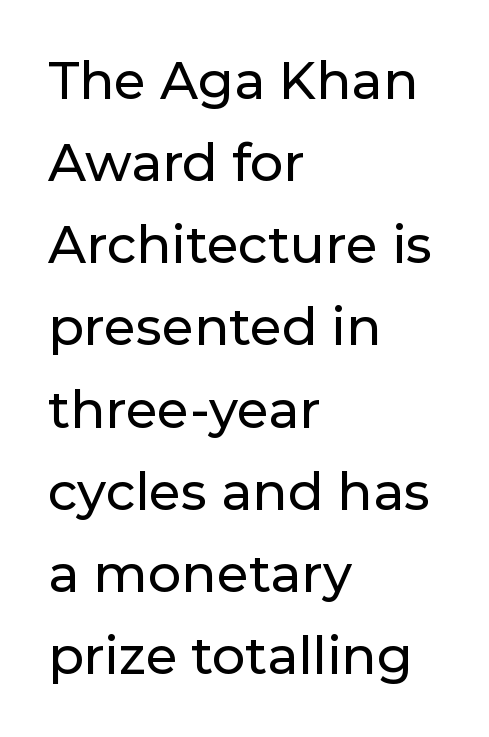
{"serif": "no", "italic": "no", "width": "normal", "stroke_contrast": "low", "x_height": "medium", "monospaced": "no", "underline": "no", "align": "left", "line_spacing": "normal", "line_spacing_ratio": 1.58, "letter_spacing": "normal", "letter_spacing_em": 0.0, "glyph_px": 52}
